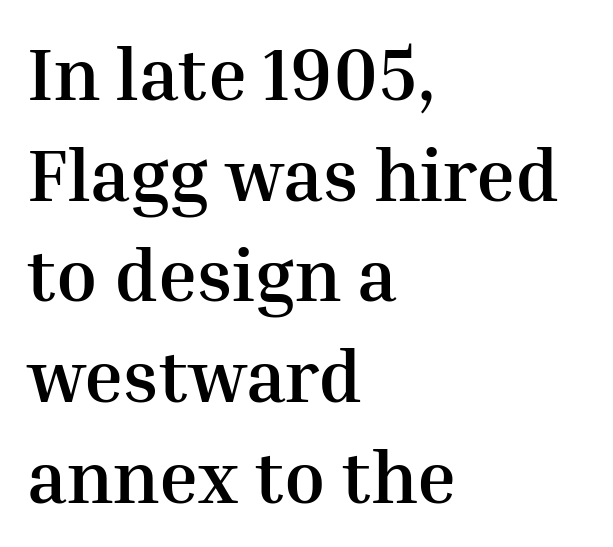
Unlike italic type, these characters show no tilt at all. The text was rendered using a seriffed face with decorative stroke endings. The space beneath each line is pristine and unruled. Students, observe: this is what conventionally led text looks like.
